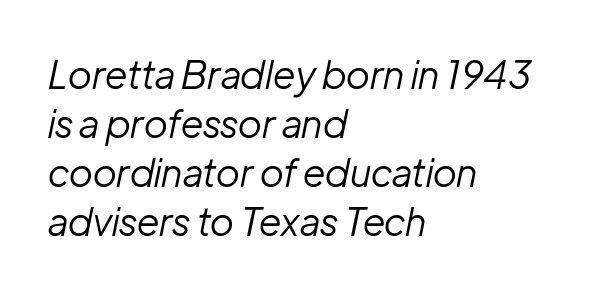
Q: Is the text bold? A: No.
Q: Is the text italic (slanted)? A: Yes, it leans right by about 12 degrees.
Q: Is the text underlined? A: No.
Q: How is the paragraph aligned? A: Left-aligned.
Q: Is the spacing between letters normal or unusually wide? A: Normal.
Q: Is the spacing between lines tight, normal or loose? A: Normal.
Q: Width (condensed, normal, or wide)? A: Normal.
Q: Stroke contrast? A: Low.
Q: x-height? A: Medium.
Q: Monospaced? A: No.
